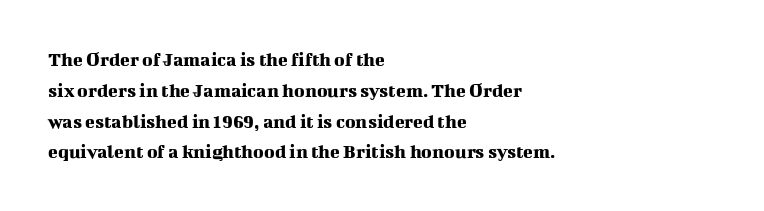
Q: Is the text italic (slanted)? A: No, it is upright.
Q: Is the text underlined? A: No.
Q: How is the paragraph aligned? A: Left-aligned.
Q: Is the spacing between letters normal or unusually wide? A: Normal.
Q: Is the spacing between lines tight, normal or loose? A: Normal.
